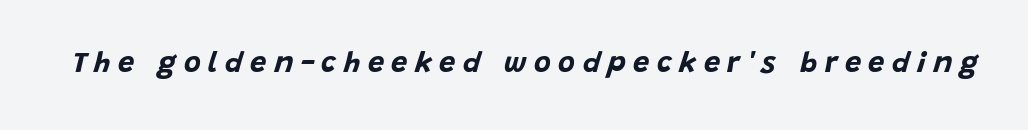
{"italic": "yes", "lean": "right", "slant_degrees": 15, "bold": "yes", "weight": "bold", "width": "normal", "stroke_contrast": "low", "x_height": "large", "monospaced": "no", "underline": "no", "letter_spacing": "wide", "letter_spacing_em": 0.26, "glyph_px": 29}
